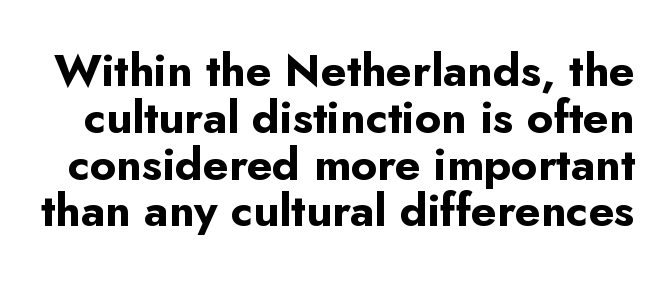
{"serif": "no", "italic": "no", "bold": "yes", "weight": "bold", "width": "normal", "stroke_contrast": "low", "x_height": "small", "monospaced": "no", "underline": "no", "line_spacing": "tight", "line_spacing_ratio": 1.04, "letter_spacing": "normal", "letter_spacing_em": 0.0, "glyph_px": 45}
